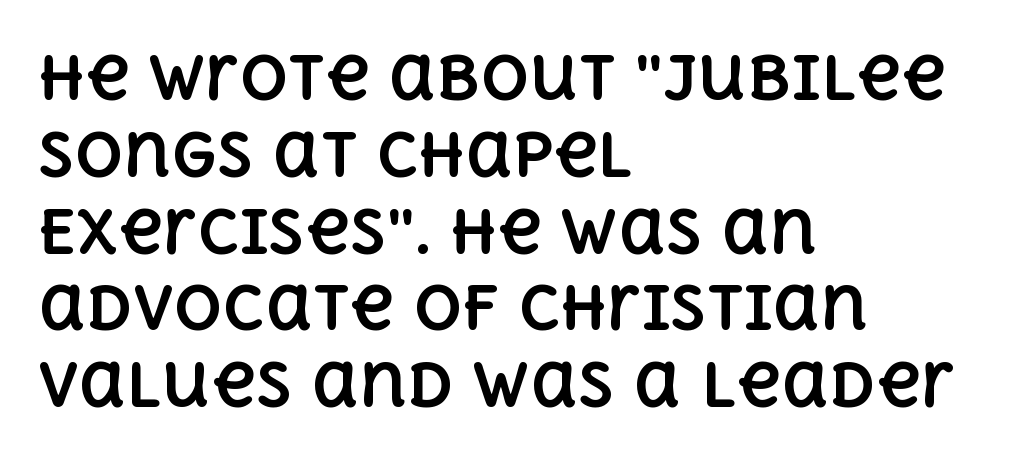
The vertical gap from one line to the next is medium. All the whitespace from short lines collects on the right. Posture: straight, roman, zero tilt. The letters advance in unequal steps, a hallmark of proportional type.
